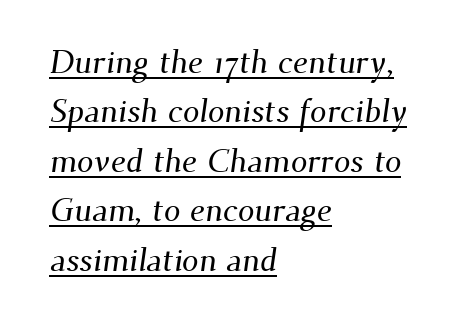
A baseline rule has been typeset under these characters. A classic flush-left, rag-right setting is used for this passage. No extra tracking has been applied to these lines. Here the designer chose a conventional face with non-uniform glyph widths. Font category for this specimen: serif.
